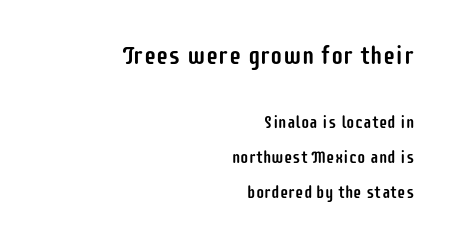
How would I describe the line gaps? Wide and relaxed. Compare the two chunks: the upper has the greater cap height. No extra tracking has been applied to these lines. A clean baseline with only descenders dipping below it. If you drew a ruler down the right edge, every line would touch it. The type sits square on the baseline with zero lean.
